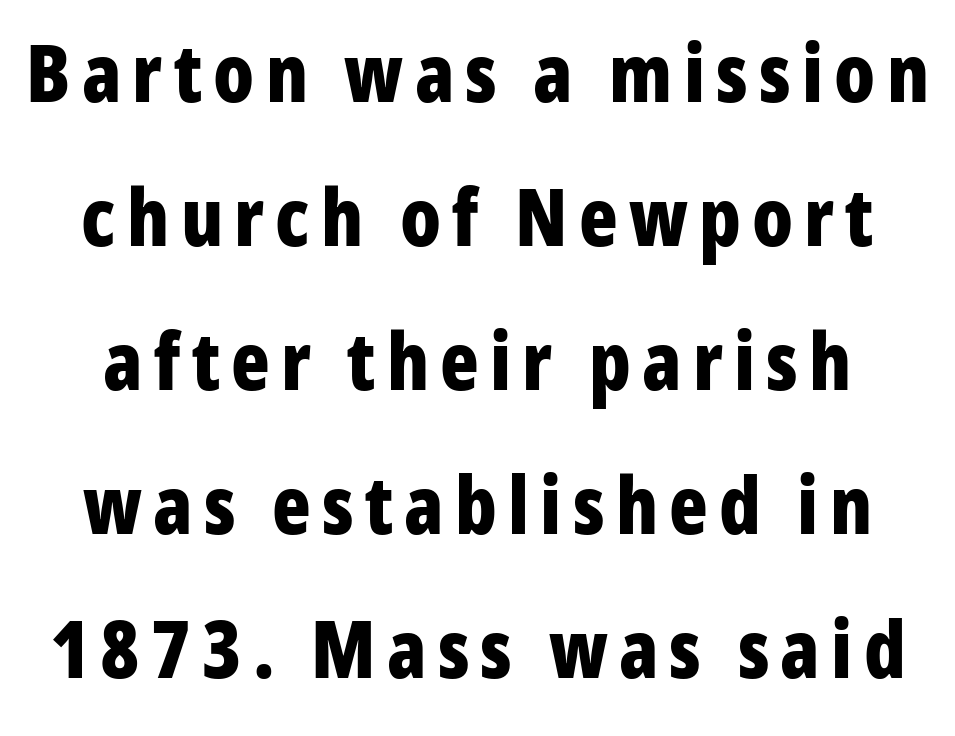
{"serif": "no", "italic": "no", "bold": "yes", "weight": "bold", "width": "condensed", "stroke_contrast": "low", "x_height": "medium", "monospaced": "no", "underline": "no", "line_spacing_ratio": 1.8, "glyph_px": 80}
